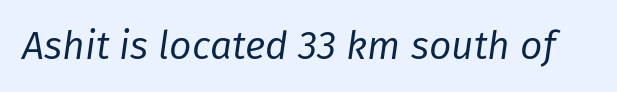
Q: Is the text bold? A: No.
Q: Is the text italic (slanted)? A: Yes, it leans right by about 8 degrees.
Q: Is the text underlined? A: No.
Q: Is the spacing between letters normal or unusually wide? A: Normal.
Q: Width (condensed, normal, or wide)? A: Normal.
Q: Stroke contrast? A: Low.
Q: x-height? A: Medium.
Q: Monospaced? A: No.
